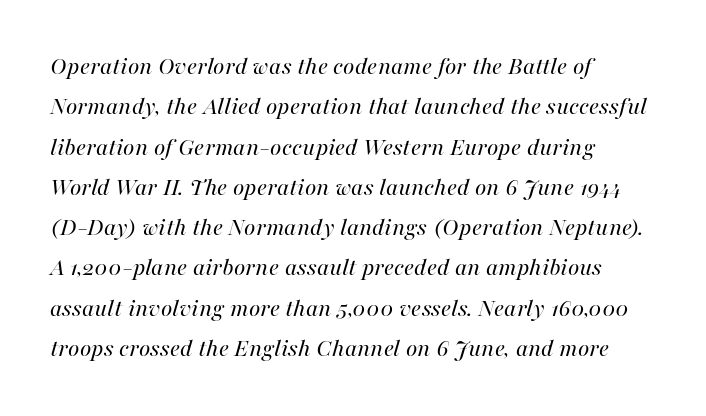
Q: Is the text bold? A: No.
Q: Is the text italic (slanted)? A: Yes, it leans right by about 16 degrees.
Q: Is the text underlined? A: No.
Q: How is the paragraph aligned? A: Left-aligned.
Q: Is the spacing between letters normal or unusually wide? A: Normal.
Q: Is the spacing between lines tight, normal or loose? A: Normal.
